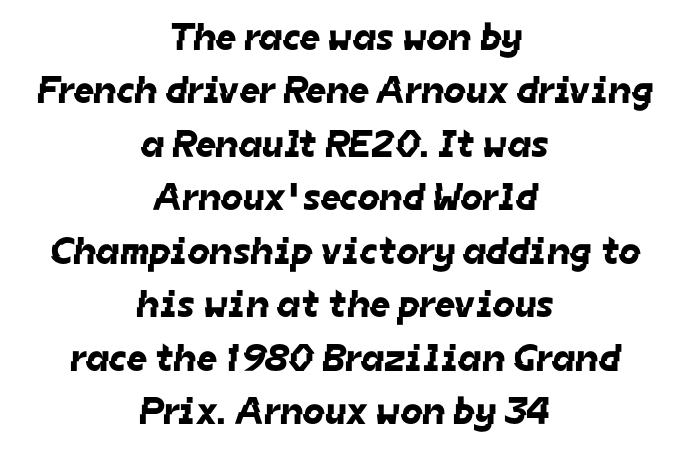
Q: Is the typeface a serif or a sans-serif typeface? A: Sans-serif.
Q: Is the text underlined? A: No.
Q: How is the paragraph aligned? A: Centered.
Q: Is the spacing between letters normal or unusually wide? A: Normal.
Q: Is the spacing between lines tight, normal or loose? A: Normal.
Q: Width (condensed, normal, or wide)? A: Normal.
Q: Stroke contrast? A: Low.
Q: x-height? A: Medium.
Q: Monospaced? A: No.
